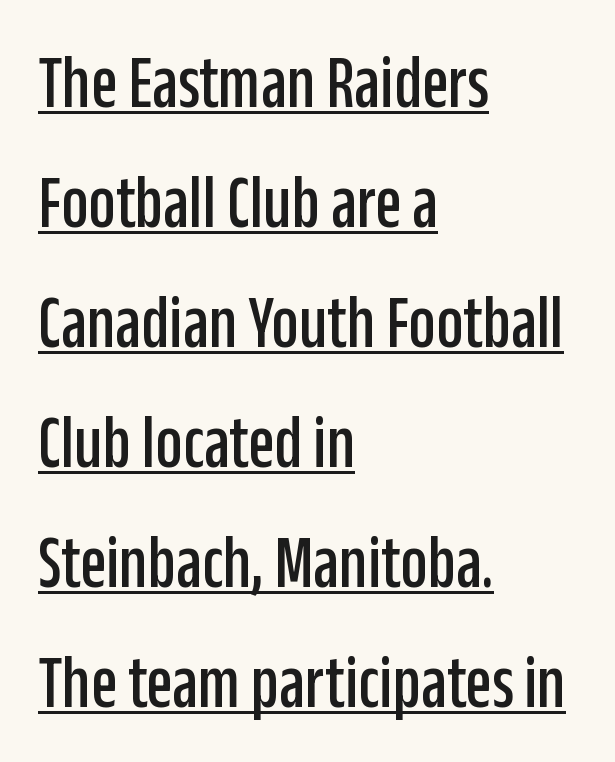
{"serif": "no", "italic": "no", "width": "condensed", "stroke_contrast": "low", "x_height": "large", "monospaced": "no", "underline": "yes", "align": "left", "line_spacing": "normal", "line_spacing_ratio": 1.58, "letter_spacing": "normal", "letter_spacing_em": 0.0, "glyph_px": 76}
